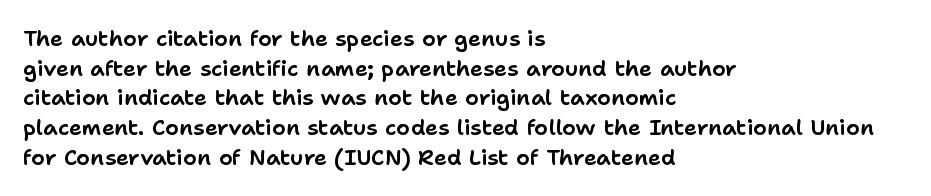
The passage shown stacks its lines at a standard gap. Look at the tracking — it's just the regular setting, nothing added. A typesetter would mark this as roman, not italic. Underlining? Definitely not there. One-word summary of the alignment: left.
